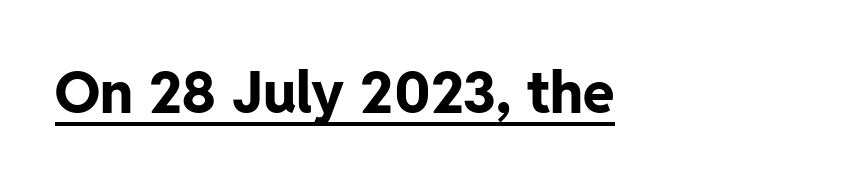
Are there feet on the stems? There aren't — it's a sans. Decoration check: the copy is underlined. Letter spacing: default. Note the varied advance widths — an 'i' is clearly narrower than an 'm'. As a designer I'd log this as weight 700, bold.
